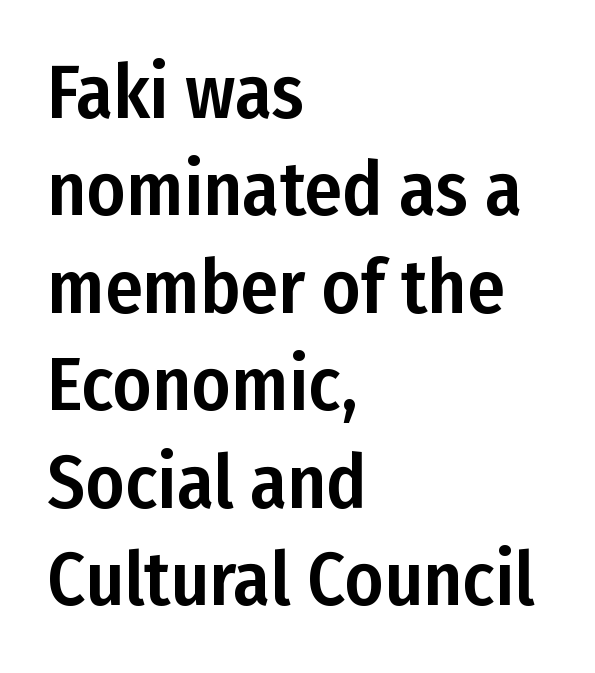
{"serif": "no", "italic": "no", "width": "condensed", "stroke_contrast": "low", "x_height": "medium", "monospaced": "no", "underline": "no", "align": "left", "line_spacing": "normal", "line_spacing_ratio": 1.3, "letter_spacing": "normal", "letter_spacing_em": 0.0, "glyph_px": 75}
